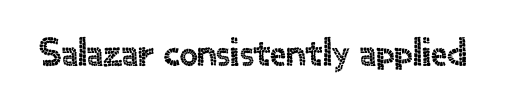
The image shows 40 px sans-serif type, upright; set normal letter spacing, not underlined; a small x-height.
